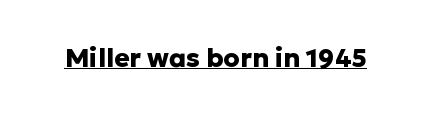
No extra tracking has been applied to these lines. Glance below the letters and you will spot a drawn line. Quick note: not italic, upright. The letters are bold, with thick, heavy strokes.
